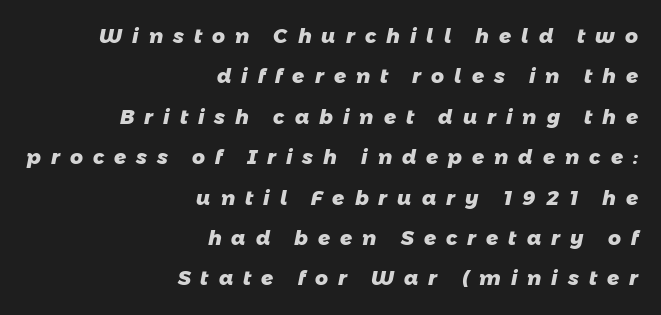
Q: Is the text bold? A: Yes.
Q: Is the text underlined? A: No.
Q: How is the paragraph aligned? A: Right-aligned.
Q: Is the spacing between letters normal or unusually wide? A: Unusually wide.
Q: Is the spacing between lines tight, normal or loose? A: Loose.
